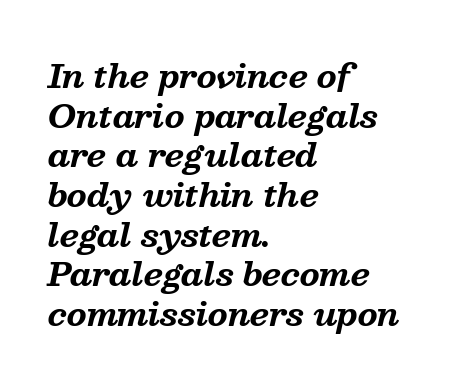
{"serif": "yes", "italic": "yes", "lean": "right", "slant_degrees": 13, "bold": "yes", "weight": "bold", "width": "normal", "stroke_contrast": "medium", "x_height": "medium", "monospaced": "no", "underline": "no", "align": "left", "line_spacing_ratio": 1.24, "letter_spacing": "normal", "letter_spacing_em": 0.0, "glyph_px": 32}
